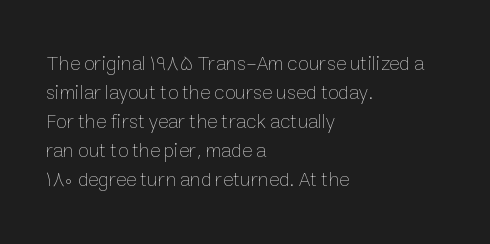
Q: Is the text bold? A: No.
Q: Is the text italic (slanted)? A: No, it is upright.
Q: Is the text underlined? A: No.
Q: How is the paragraph aligned? A: Left-aligned.
Q: Is the spacing between letters normal or unusually wide? A: Normal.
Q: Is the spacing between lines tight, normal or loose? A: Normal.
